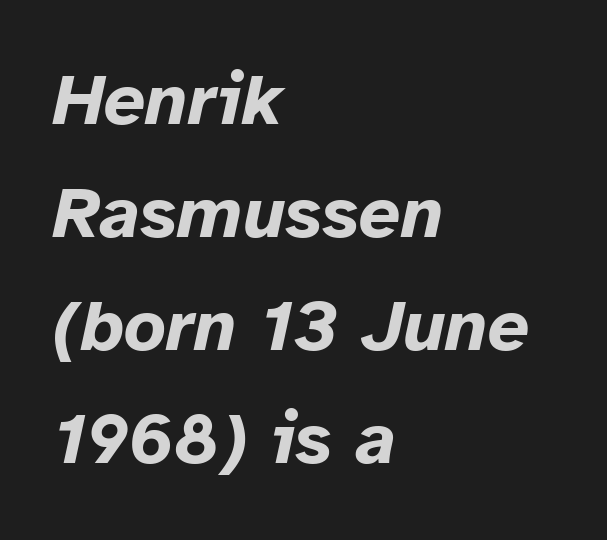
Q: Is the text bold? A: Yes.
Q: Is the text italic (slanted)? A: Yes, it leans right by about 12 degrees.
Q: Is the text underlined? A: No.
Q: How is the paragraph aligned? A: Left-aligned.
Q: Is the spacing between letters normal or unusually wide? A: Normal.
Q: Is the spacing between lines tight, normal or loose? A: Normal.
Q: Width (condensed, normal, or wide)? A: Normal.
Q: Stroke contrast? A: Low.
Q: x-height? A: Medium.
Q: Monospaced? A: No.
